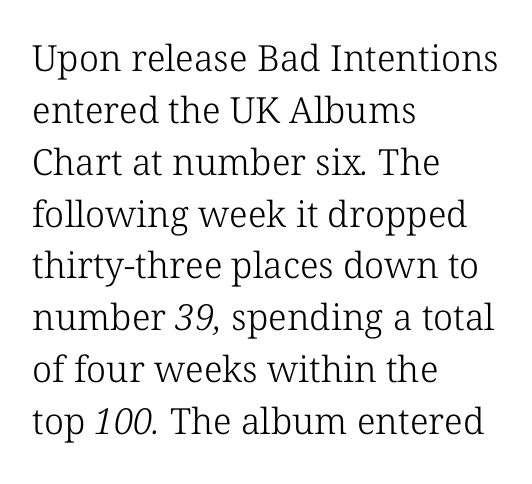
The image shows 36 px light serif type; set left-aligned, normal line spacing (1.44x), normal letter spacing, not underlined; low stroke contrast and a medium x-height.
